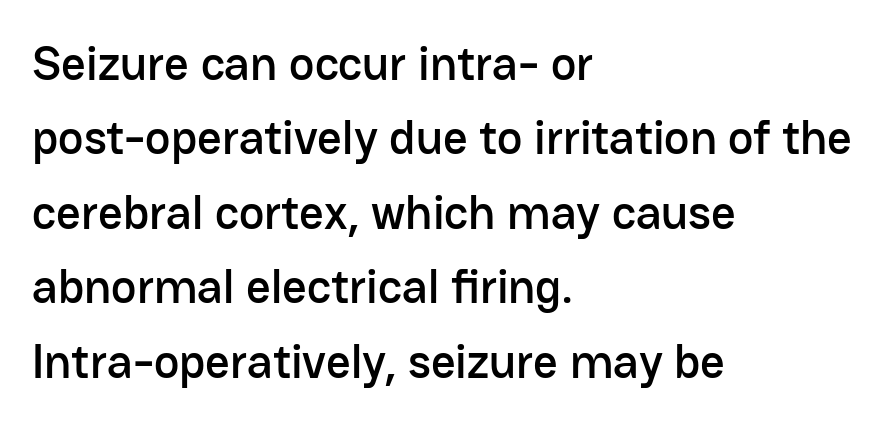
Q: Is the text italic (slanted)? A: No, it is upright.
Q: Is the typeface a serif or a sans-serif typeface? A: Sans-serif.
Q: Is the text underlined? A: No.
Q: How is the paragraph aligned? A: Left-aligned.
Q: Is the spacing between letters normal or unusually wide? A: Normal.
Q: Is the spacing between lines tight, normal or loose? A: Normal.
Q: Width (condensed, normal, or wide)? A: Normal.
Q: Stroke contrast? A: Low.
Q: x-height? A: Medium.
Q: Monospaced? A: No.
